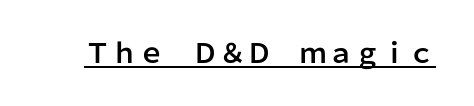
Q: Is the text italic (slanted)? A: No, it is upright.
Q: Is the text underlined? A: Yes.
Q: Is the spacing between letters normal or unusually wide? A: Normal.
